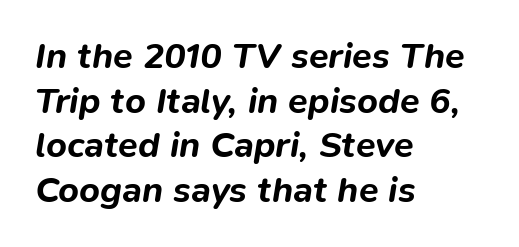
{"italic": "yes", "lean": "right", "slant_degrees": 9, "bold": "yes", "weight": "bold", "width": "normal", "stroke_contrast": "low", "x_height": "medium", "monospaced": "no", "underline": "no", "align": "left", "line_spacing_ratio": 1.24, "letter_spacing": "normal", "letter_spacing_em": 0.0, "glyph_px": 36}
